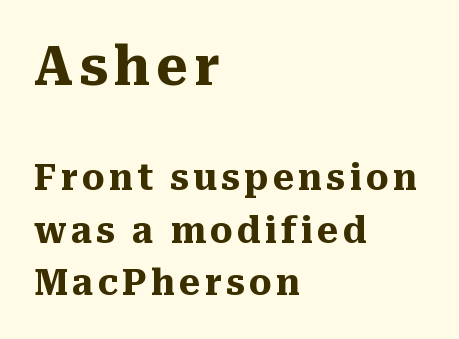
The image shows 54 px heavy serif type, upright; set left-aligned, normal line spacing (1.46x), not underlined; the first (top) block is 1.5x larger; medium stroke contrast and a medium x-height.
